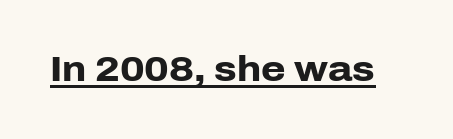
The image shows 35 px heavy sans-serif type, upright; set normal letter spacing, underlined; low stroke contrast and a medium x-height.
